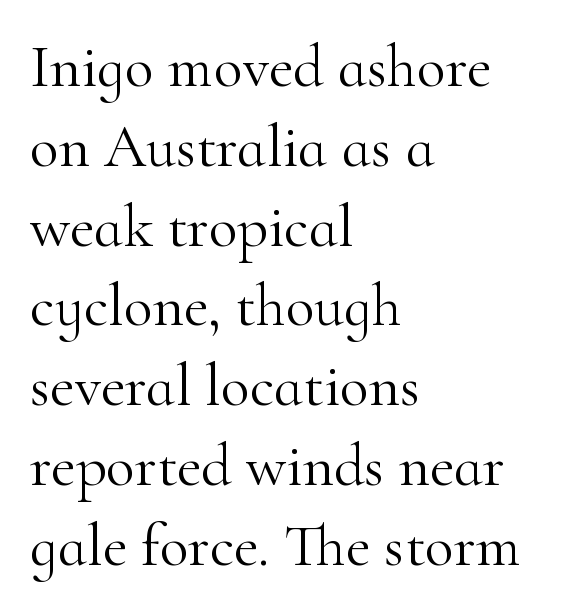
The image shows 60 px light serif type, upright; set left-aligned, normal line spacing (1.33x), normal letter spacing, not underlined; high stroke contrast and a small x-height.
